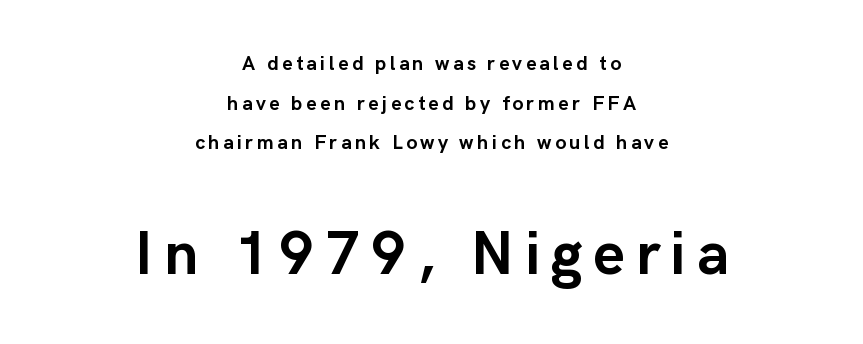
The image shows 61 px semibold sans-serif type, upright; set centered, loose line spacing (1.98x), not underlined; the second (bottom) block is 3.05x larger; low stroke contrast and a medium x-height.
